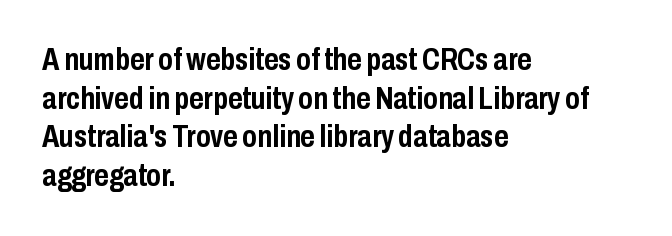
{"serif": "no", "italic": "no", "bold": "yes", "weight": "semibold", "width": "condensed", "stroke_contrast": "low", "x_height": "medium", "monospaced": "no", "underline": "no", "align": "left", "line_spacing": "normal", "line_spacing_ratio": 1.25, "letter_spacing": "normal", "letter_spacing_em": 0.0, "glyph_px": 31}
